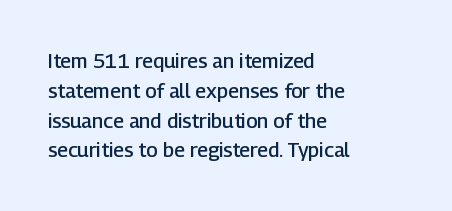
Q: Is the text bold? A: Semi-bold.
Q: Is the text italic (slanted)? A: No, it is upright.
Q: Is the text underlined? A: No.
Q: How is the paragraph aligned? A: Left-aligned.
Q: Is the spacing between letters normal or unusually wide? A: Normal.
Q: Is the spacing between lines tight, normal or loose? A: Normal.
